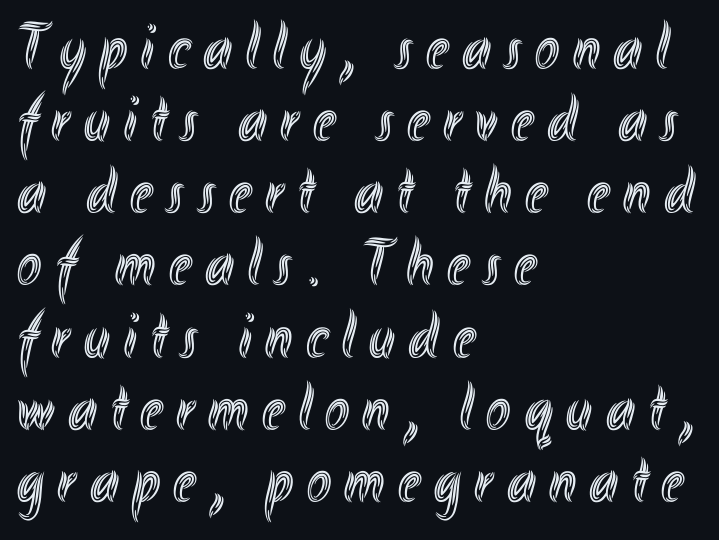
Observe the wide spacing: letters keep a clear distance from each other. Quick note: interline space is minimal. A typesetter would call this proportional, since set widths differ per character. Horizontally, the lines are justified to the leading edge only. Honestly, there is no underline to notice here at all.
